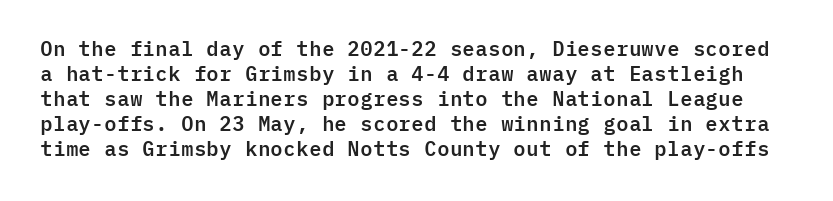
Q: Is the text italic (slanted)? A: No, it is upright.
Q: Is the text underlined? A: No.
Q: Is the spacing between letters normal or unusually wide? A: Normal.
Q: Is the spacing between lines tight, normal or loose? A: Normal.
